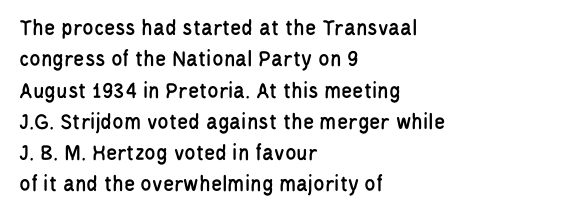
Q: Is the text italic (slanted)? A: No, it is upright.
Q: Is the text underlined? A: No.
Q: How is the paragraph aligned? A: Left-aligned.
Q: Is the spacing between letters normal or unusually wide? A: Normal.
Q: Is the spacing between lines tight, normal or loose? A: Normal.
